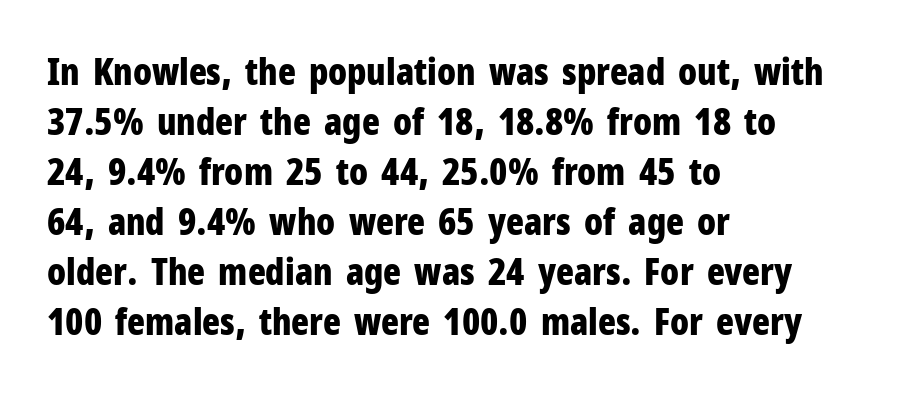
You could call the tracking neutral — neither tight nor loose. These lines were composed using upright roman letters. Typographic density is high because the face is bold. This sample is left-justified, so line endings fall wherever the words run out.
